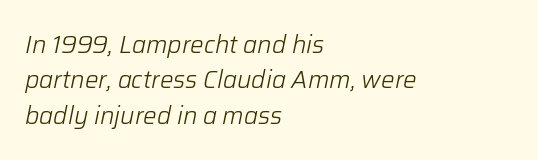
{"italic": "yes", "lean": "right", "slant_degrees": 12, "bold": "no", "underline": "no", "align": "left", "line_spacing": "normal", "line_spacing_ratio": 1.47, "letter_spacing": "normal", "letter_spacing_em": 0.0, "glyph_px": 24}
